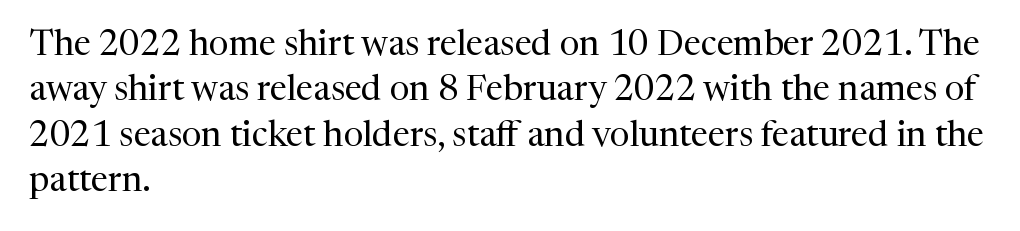
Inter-character spacing is left at the font's built-in metrics. Descender tails drop into unmarked territory. Tall strokes in this sample are plumb rather than angled. This sample keeps an unexceptional amount of space between lines. The letters carry serifs — small finishing strokes at the ends of their stems. Looks like regular typesetting: each glyph gets only the width it needs.
